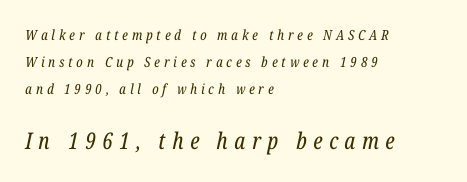
{"italic": "yes", "lean": "right", "slant_degrees": 12, "bold": "no", "underline": "no", "align": "left", "line_spacing": "loose", "line_spacing_ratio": 1.92, "letter_spacing": "wide", "letter_spacing_em": 0.28, "larger_block": "second", "size_ratio": 1.64, "glyph_px": 23}
